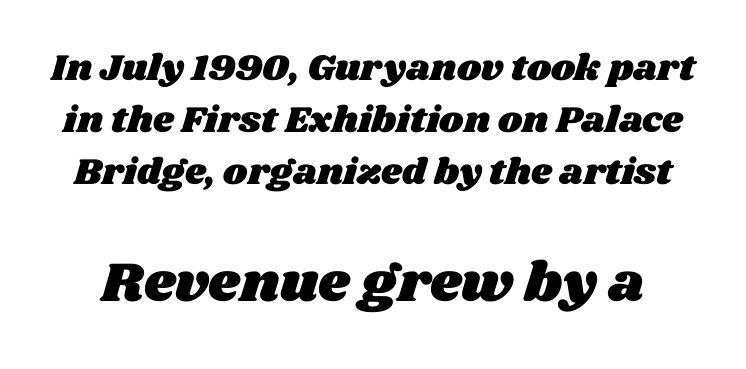
The image shows 56 px wide type; set normal line spacing (1.41x), normal letter spacing, not underlined; the second (bottom) block is 1.51x larger; medium stroke contrast and a large x-height.
